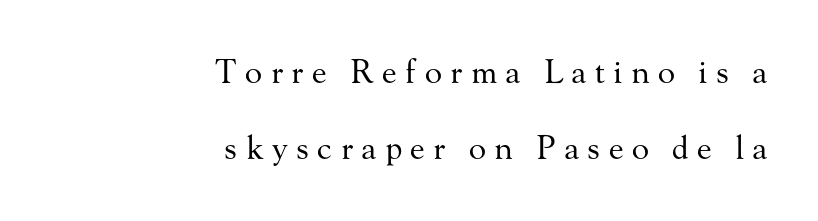
{"serif": "yes", "italic": "no", "bold": "no", "weight": "regular", "width": "normal", "stroke_contrast": "medium", "x_height": "small", "monospaced": "no", "underline": "no", "align": "right", "line_spacing": "loose", "line_spacing_ratio": 2.38, "letter_spacing": "wide", "letter_spacing_em": 0.26, "glyph_px": 32}
